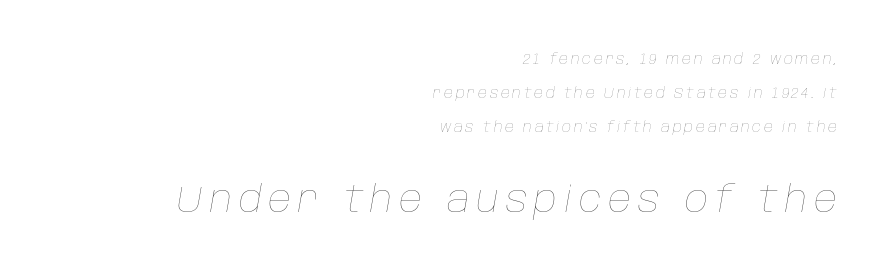
Q: Is the text bold? A: No.
Q: Is the text italic (slanted)? A: Yes, it leans right by about 10 degrees.
Q: Is the text underlined? A: No.
Q: How is the paragraph aligned? A: Right-aligned.
Q: Is the spacing between lines tight, normal or loose? A: Loose.
Q: Which block of text is set in a larger size, the first (top) or the second (bottom)? A: The second (bottom) one.
Q: Width (condensed, normal, or wide)? A: Normal.
Q: Stroke contrast? A: Low.
Q: x-height? A: Large.
Q: Monospaced? A: No.
